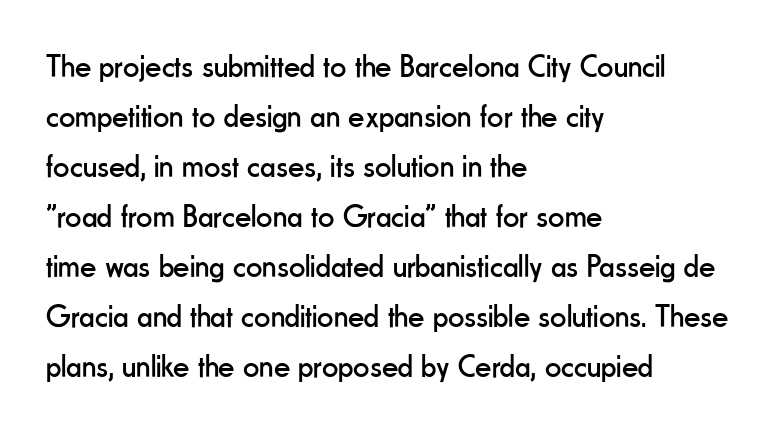
If you measured baseline to baseline, you'd find a middling distance. Looks like regular typesetting: each glyph gets only the width it needs. Serif or sans? Sans — the stroke terminals are bare. Unmarked baselines from the first word to the last. Is the letter spacing exaggerated? No — it looks like the ordinary default. The lettering holds an erect, upright posture throughout.
